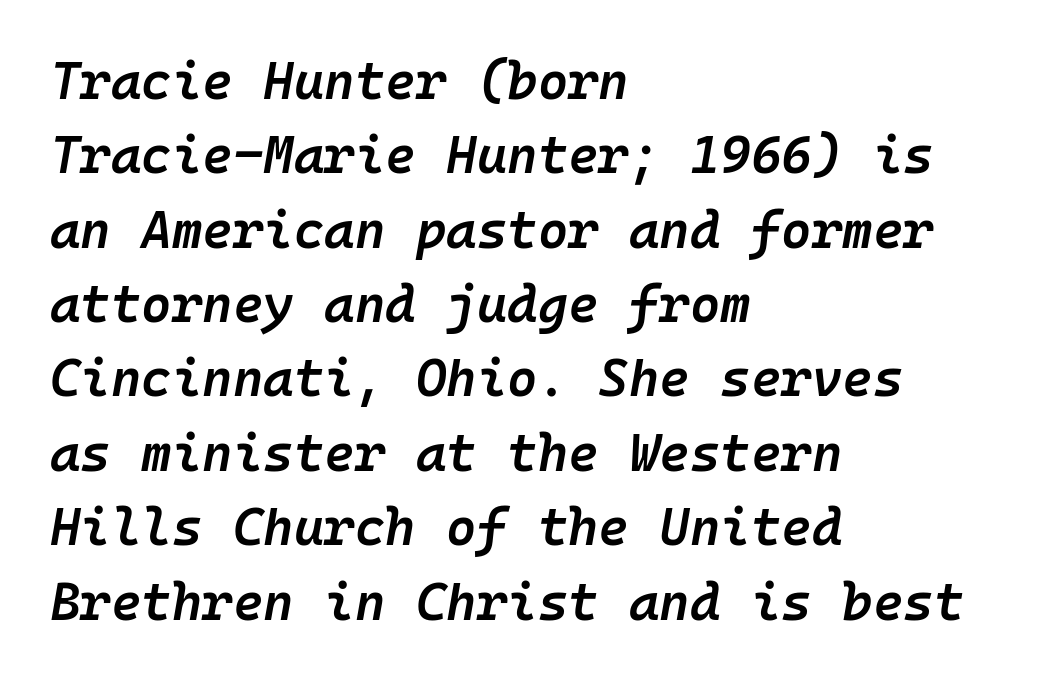
{"italic": "yes", "lean": "right", "slant_degrees": 10, "bold": "semi", "weight": "semibold", "width": "normal", "stroke_contrast": "low", "x_height": "medium", "monospaced": "yes", "underline": "no", "align": "left", "line_spacing": "normal", "line_spacing_ratio": 1.43, "letter_spacing": "normal", "letter_spacing_em": 0.0, "glyph_px": 52}
